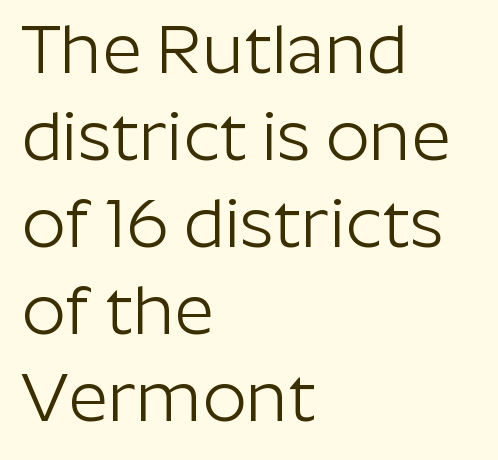
{"serif": "no", "italic": "no", "bold": "no", "weight": "light", "width": "normal", "stroke_contrast": "low", "x_height": "medium", "monospaced": "no", "underline": "no", "align": "left", "line_spacing": "normal", "line_spacing_ratio": 1.26, "letter_spacing": "normal", "letter_spacing_em": 0.0, "glyph_px": 69}
